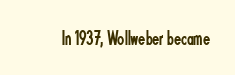
The image shows 21 px text type, upright; set normal letter spacing, not underlined.
